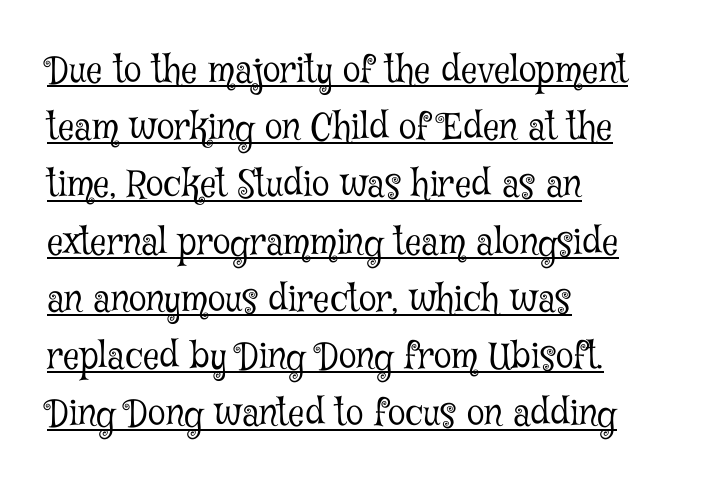
This sample keeps an unexceptional amount of space between lines. When letters stand straight like this, we call the style roman or upright. A rule runs beneath these lines of type. To sum up the face: it has serifs. Character widths vary here, with narrow letters taking less room than wide ones. Compared with a centered layout, this one pins lines to the left instead.
